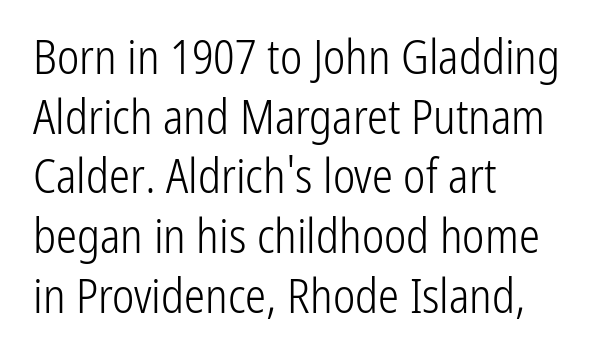
Q: Is the text bold? A: No.
Q: Is the text italic (slanted)? A: No, it is upright.
Q: Is the typeface a serif or a sans-serif typeface? A: Sans-serif.
Q: Is the text underlined? A: No.
Q: How is the paragraph aligned? A: Left-aligned.
Q: Is the spacing between letters normal or unusually wide? A: Normal.
Q: Is the spacing between lines tight, normal or loose? A: Normal.
Q: Width (condensed, normal, or wide)? A: Condensed.
Q: Stroke contrast? A: Low.
Q: x-height? A: Medium.
Q: Monospaced? A: No.
